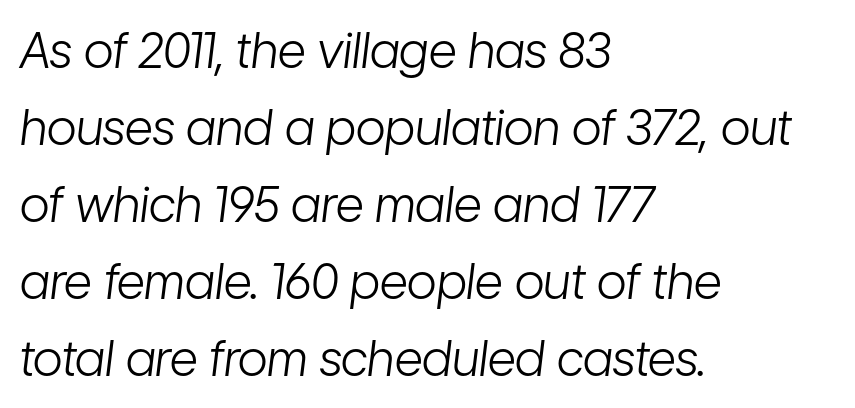
Q: Is the text bold? A: No.
Q: Is the text italic (slanted)? A: Yes, it leans right by about 7 degrees.
Q: Is the text underlined? A: No.
Q: How is the paragraph aligned? A: Left-aligned.
Q: Is the spacing between letters normal or unusually wide? A: Normal.
Q: Is the spacing between lines tight, normal or loose? A: Normal.
Q: Width (condensed, normal, or wide)? A: Condensed.
Q: Stroke contrast? A: Low.
Q: x-height? A: Medium.
Q: Monospaced? A: No.
